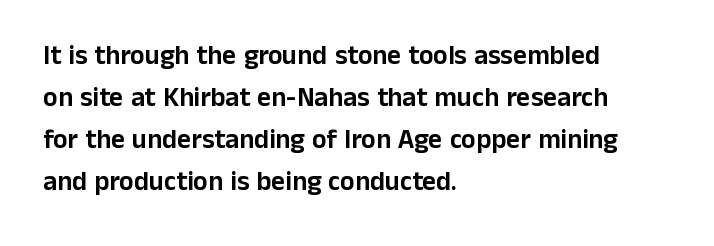
The image shows 27 px text type, upright; set left-aligned, normal line spacing (1.55x), normal letter spacing, not underlined.
